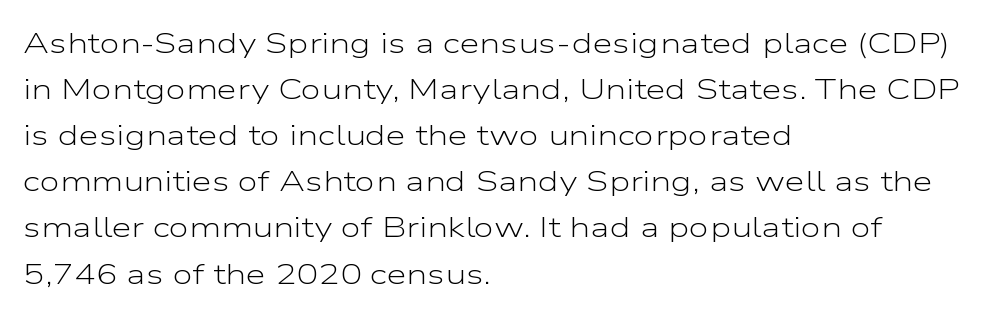
Q: Is the text bold? A: No.
Q: Is the text italic (slanted)? A: No, it is upright.
Q: Is the typeface a serif or a sans-serif typeface? A: Sans-serif.
Q: Is the text underlined? A: No.
Q: How is the paragraph aligned? A: Left-aligned.
Q: Is the spacing between letters normal or unusually wide? A: Normal.
Q: Is the spacing between lines tight, normal or loose? A: Normal.
Q: Width (condensed, normal, or wide)? A: Wide.
Q: Stroke contrast? A: Low.
Q: x-height? A: Medium.
Q: Monospaced? A: No.
